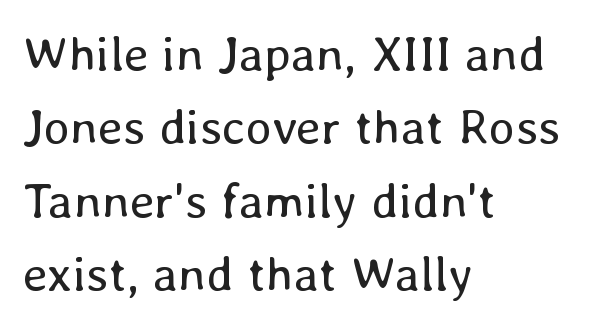
The image shows 50 px regular-weight type, upright; set left-aligned, normal line spacing (1.47x), normal letter spacing, not underlined; low stroke contrast and a medium x-height.
